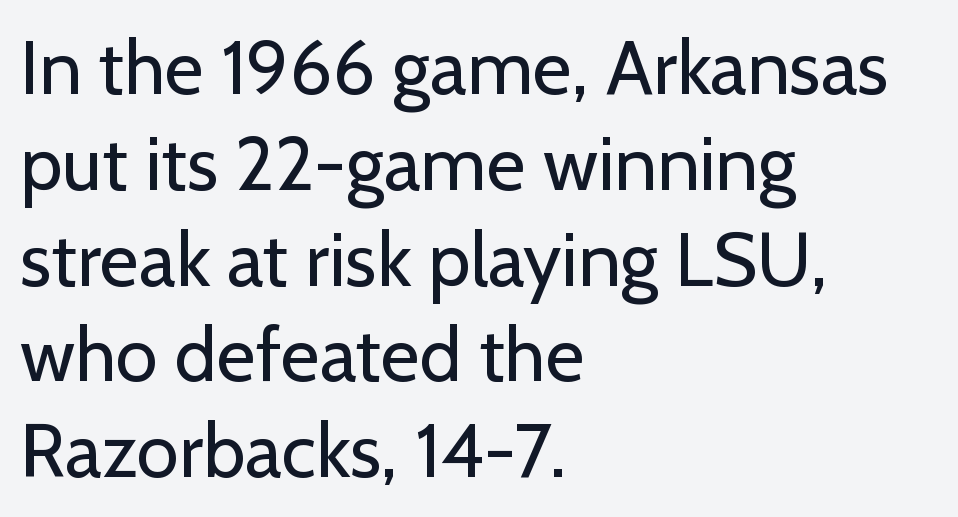
{"serif": "no", "italic": "no", "bold": "no", "weight": "regular", "width": "normal", "stroke_contrast": "low", "x_height": "medium", "monospaced": "no", "underline": "no", "align": "left", "line_spacing": "normal", "line_spacing_ratio": 1.26, "letter_spacing": "normal", "letter_spacing_em": 0.0, "glyph_px": 76}
